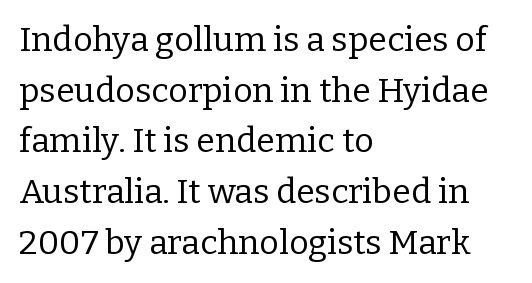
Q: Is the text bold? A: No.
Q: Is the text italic (slanted)? A: No, it is upright.
Q: Is the typeface a serif or a sans-serif typeface? A: Serif.
Q: Is the text underlined? A: No.
Q: How is the paragraph aligned? A: Left-aligned.
Q: Is the spacing between letters normal or unusually wide? A: Normal.
Q: Is the spacing between lines tight, normal or loose? A: Normal.
Q: Width (condensed, normal, or wide)? A: Normal.
Q: Stroke contrast? A: Low.
Q: x-height? A: Medium.
Q: Monospaced? A: No.
